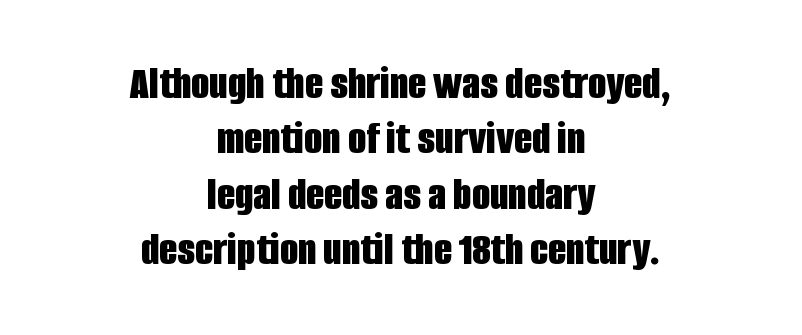
Character widths vary here, with narrow letters taking less room than wide ones. Classification — sans serif. Glyph-to-glyph distance matches everyday printed text. Posture: vertical.
